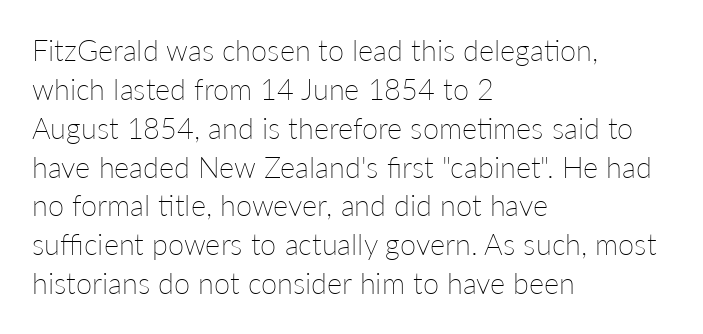
Q: Is the text bold? A: No.
Q: Is the text italic (slanted)? A: No, it is upright.
Q: Is the text underlined? A: No.
Q: How is the paragraph aligned? A: Left-aligned.
Q: Is the spacing between letters normal or unusually wide? A: Normal.
Q: Is the spacing between lines tight, normal or loose? A: Normal.
Q: Width (condensed, normal, or wide)? A: Normal.
Q: Stroke contrast? A: Low.
Q: x-height? A: Medium.
Q: Monospaced? A: No.
